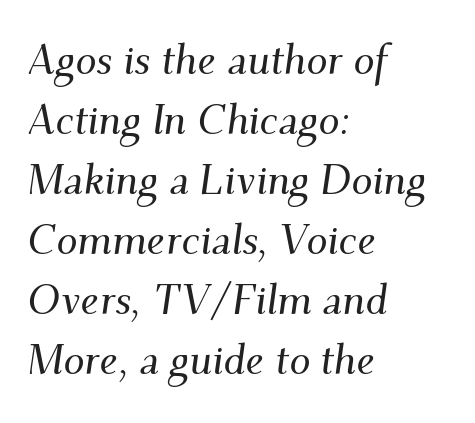
You can tell it's italic because the verticals aren't actually vertical. The horizontal fit of the characters is conventional and even. The designer went with a serif here, giving each stem small feet. This sample is left-justified, so line endings fall wherever the words run out.
